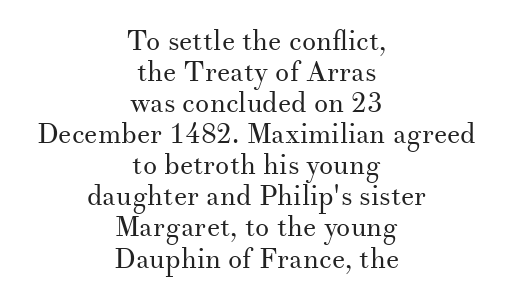
Q: Is the text bold? A: No.
Q: Is the text italic (slanted)? A: No, it is upright.
Q: Is the typeface a serif or a sans-serif typeface? A: Serif.
Q: Is the text underlined? A: No.
Q: How is the paragraph aligned? A: Centered.
Q: Is the spacing between letters normal or unusually wide? A: Normal.
Q: Is the spacing between lines tight, normal or loose? A: Tight.
Q: Width (condensed, normal, or wide)? A: Normal.
Q: Stroke contrast? A: Medium.
Q: x-height? A: Small.
Q: Monospaced? A: No.
